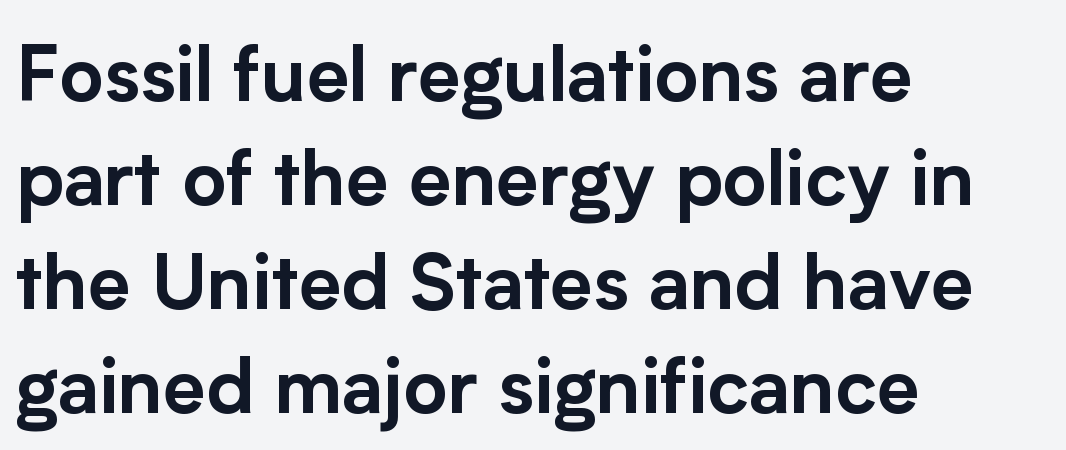
{"serif": "no", "italic": "no", "width": "normal", "stroke_contrast": "low", "x_height": "medium", "monospaced": "no", "underline": "no", "align": "left", "line_spacing": "normal", "line_spacing_ratio": 1.37, "letter_spacing": "normal", "letter_spacing_em": 0.0, "glyph_px": 76}
